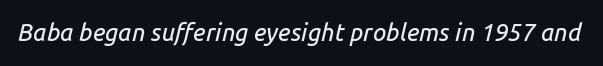
Q: Is the text italic (slanted)? A: Yes, it leans right by about 14 degrees.
Q: Is the text underlined? A: No.
Q: Is the spacing between letters normal or unusually wide? A: Normal.
